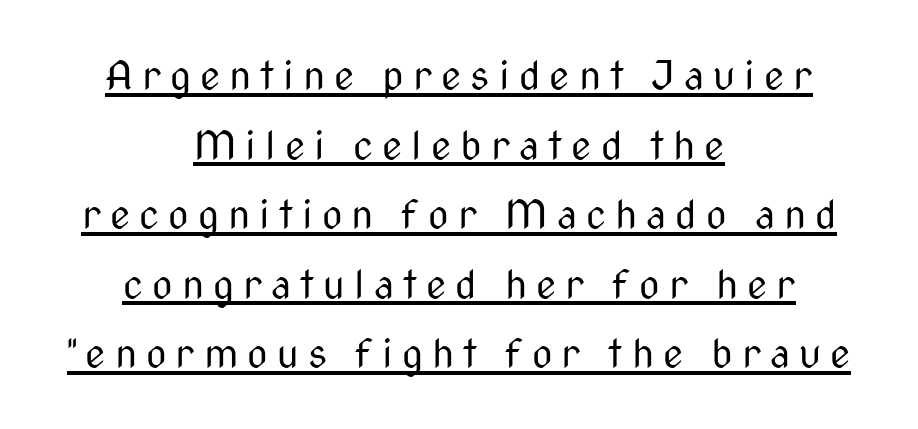
{"serif": "no", "italic": "no", "bold": "no", "weight": "regular", "width": "condensed", "stroke_contrast": "medium", "x_height": "medium", "monospaced": "no", "underline": "yes", "align": "center", "line_spacing_ratio": 1.74, "letter_spacing": "wide", "letter_spacing_em": 0.23, "glyph_px": 40}
